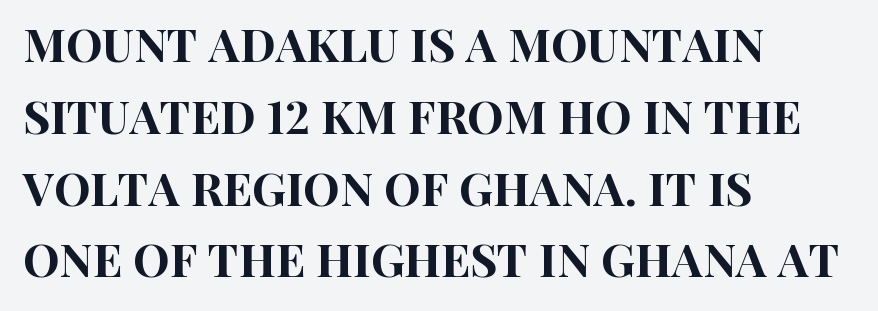
{"serif": "no", "italic": "no", "width": "condensed", "stroke_contrast": "high", "x_height": "large", "monospaced": "no", "underline": "no", "align": "left", "line_spacing": "normal", "line_spacing_ratio": 1.56, "letter_spacing": "normal", "letter_spacing_em": 0.0, "glyph_px": 46}
